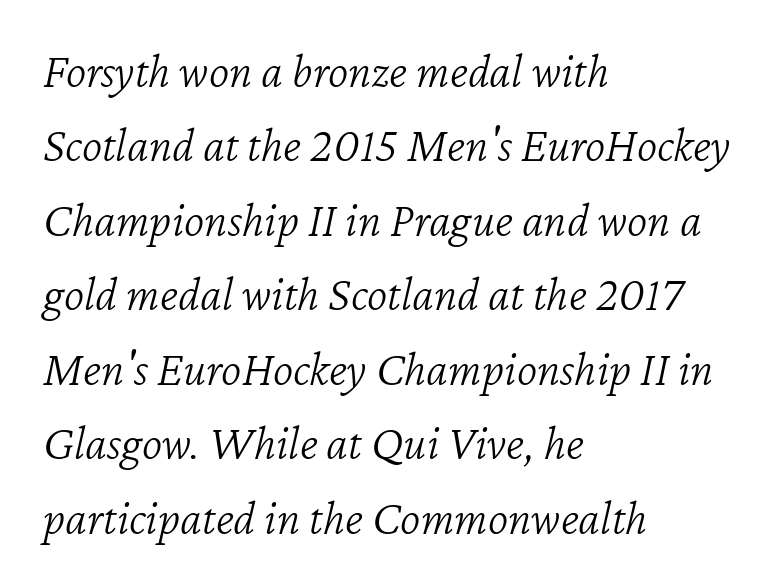
The image shows 49 px light type, italic (leaning right); set left-aligned, normal line spacing (1.52x), normal letter spacing, not underlined; low stroke contrast and a medium x-height.
